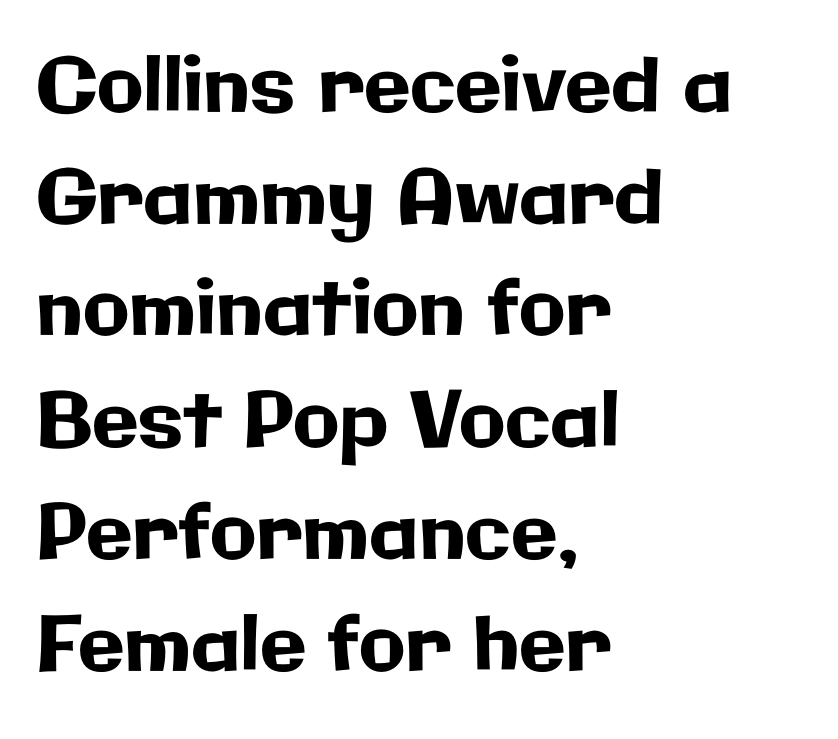
Q: Is the text italic (slanted)? A: No, it is upright.
Q: Is the typeface a serif or a sans-serif typeface? A: Sans-serif.
Q: Is the text underlined? A: No.
Q: How is the paragraph aligned? A: Left-aligned.
Q: Is the spacing between letters normal or unusually wide? A: Normal.
Q: Is the spacing between lines tight, normal or loose? A: Normal.
Q: Width (condensed, normal, or wide)? A: Normal.
Q: Stroke contrast? A: Low.
Q: x-height? A: Medium.
Q: Monospaced? A: No.
